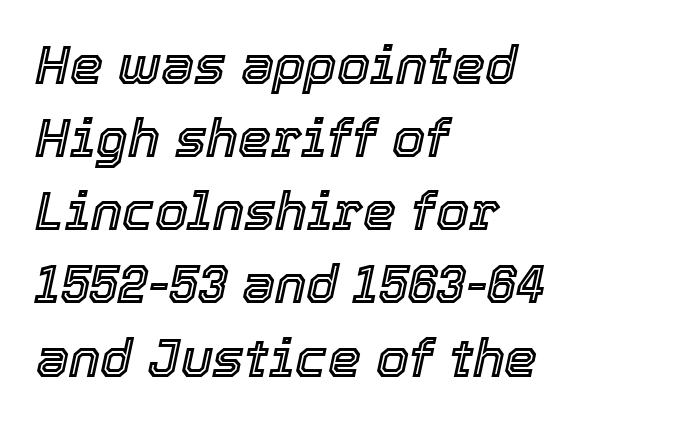
{"italic": "yes", "lean": "right", "slant_degrees": 12, "width": "normal", "x_height": "medium", "monospaced": "no", "underline": "no", "align": "left", "line_spacing": "normal", "line_spacing_ratio": 1.38, "letter_spacing": "normal", "letter_spacing_em": 0.0, "glyph_px": 53}
